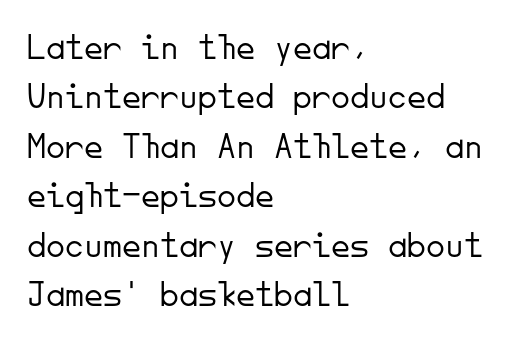
Every character here occupies the same horizontal width, giving the sample a typewriter-like rhythm. The typeface chosen for these lines omits serifs. The specimen reads as upright at a glance. This sample keeps an unexceptional amount of space between lines. The passage shown is not underscored anywhere.
